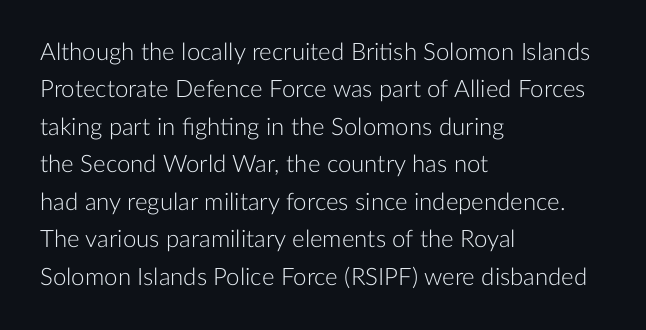
Evenly set lines give the paragraph a standard silhouette. Here the glyphs are tracked normally, forming tight word shapes. Rule under the text: the space is simply empty. Italic? Not at all — the glyphs are vertical. These glyphs show unthickened strokes, regular width or finer.
